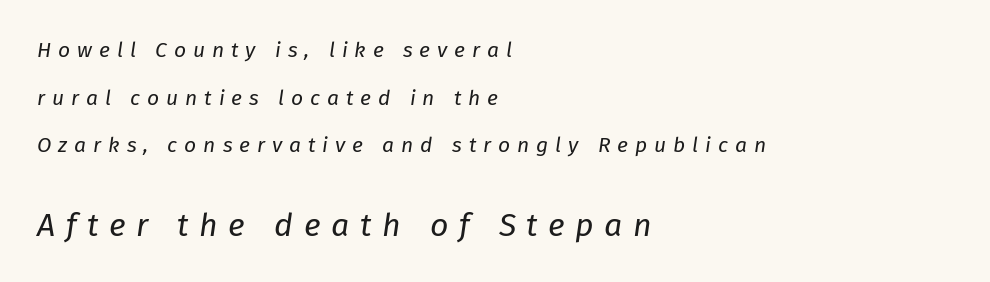
{"italic": "yes", "lean": "right", "slant_degrees": 8, "bold": "no", "weight": "regular", "width": "normal", "stroke_contrast": "low", "x_height": "medium", "monospaced": "no", "underline": "no", "align": "left", "line_spacing": "loose", "line_spacing_ratio": 2.27, "letter_spacing": "wide", "letter_spacing_em": 0.33, "larger_block": "second", "size_ratio": 1.52, "glyph_px": 32}
